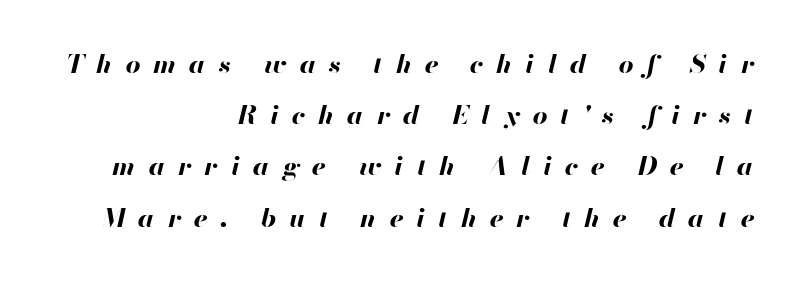
{"italic": "yes", "lean": "right", "slant_degrees": 13, "bold": "yes", "underline": "no", "align": "right", "line_spacing": "loose", "line_spacing_ratio": 1.97, "letter_spacing": "wide", "letter_spacing_em": 0.49, "glyph_px": 26}
